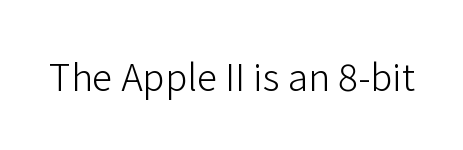
The image shows 37 px light sans-serif type, upright; set normal letter spacing, not underlined; low stroke contrast and a medium x-height.
